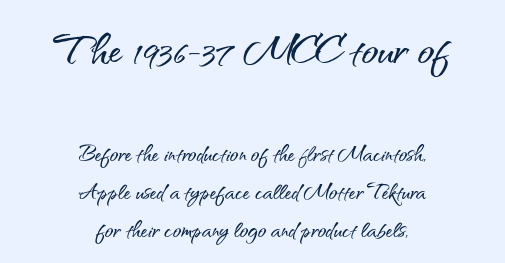
Short note: letters normally spaced. Both edges are ragged and mirror each other, which tells us the setting is centered. Stroke terminals: plain, sans-serif. Plain, unruled lines of type. How would I describe the line gaps? Plain and ordinary.
